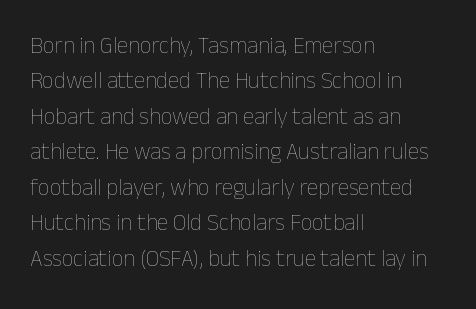
Q: Is the text bold? A: No.
Q: Is the text italic (slanted)? A: No, it is upright.
Q: Is the text underlined? A: No.
Q: How is the paragraph aligned? A: Left-aligned.
Q: Is the spacing between letters normal or unusually wide? A: Normal.
Q: Is the spacing between lines tight, normal or loose? A: Normal.
